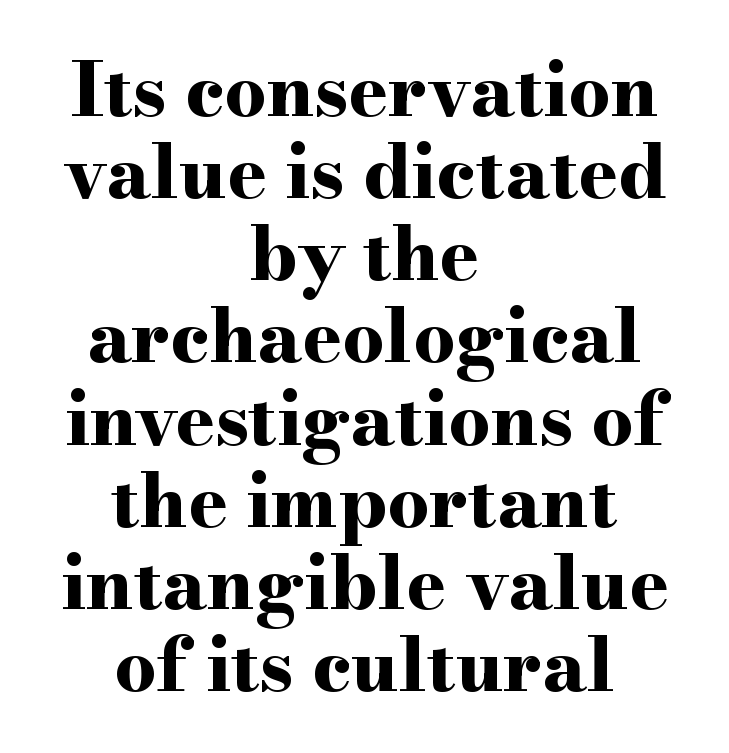
{"serif": "yes", "italic": "no", "bold": "yes", "weight": "bold", "width": "wide", "stroke_contrast": "high", "x_height": "small", "monospaced": "no", "underline": "no", "align": "center", "line_spacing": "tight", "line_spacing_ratio": 1.11, "letter_spacing": "normal", "letter_spacing_em": 0.0, "glyph_px": 74}
